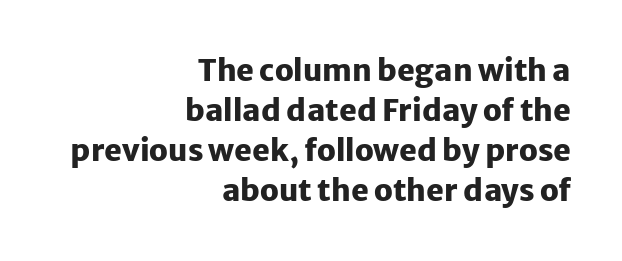
Q: Is the text bold? A: Yes.
Q: Is the text italic (slanted)? A: No, it is upright.
Q: Is the typeface a serif or a sans-serif typeface? A: Sans-serif.
Q: Is the text underlined? A: No.
Q: How is the paragraph aligned? A: Right-aligned.
Q: Is the spacing between letters normal or unusually wide? A: Normal.
Q: Is the spacing between lines tight, normal or loose? A: Normal.
Q: Width (condensed, normal, or wide)? A: Normal.
Q: Stroke contrast? A: Low.
Q: x-height? A: Medium.
Q: Monospaced? A: No.
